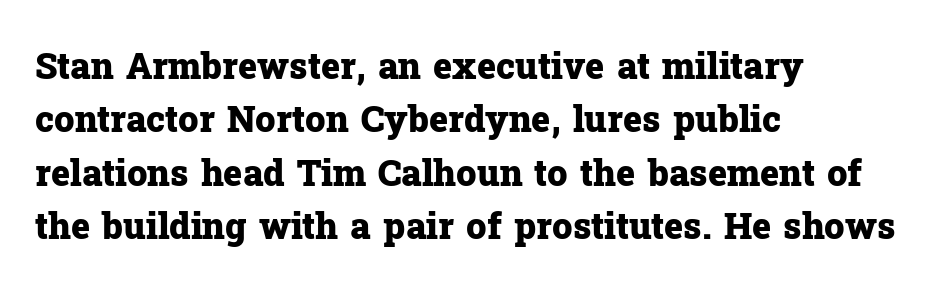
Q: Is the text bold? A: Yes.
Q: Is the text italic (slanted)? A: No, it is upright.
Q: Is the typeface a serif or a sans-serif typeface? A: Serif.
Q: Is the text underlined? A: No.
Q: How is the paragraph aligned? A: Left-aligned.
Q: Is the spacing between letters normal or unusually wide? A: Normal.
Q: Is the spacing between lines tight, normal or loose? A: Normal.
Q: Width (condensed, normal, or wide)? A: Normal.
Q: Stroke contrast? A: Low.
Q: x-height? A: Medium.
Q: Monospaced? A: No.
